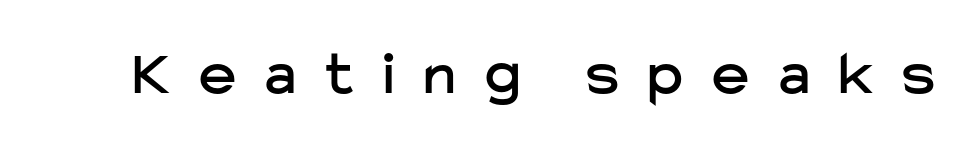
A sans-serif font was chosen for this passage. Just letters on the line, the space beneath them empty. You could not count columns in this text — the font is proportionally spaced. This sample uses an upright cut, with every glyph sitting square on the baseline.
